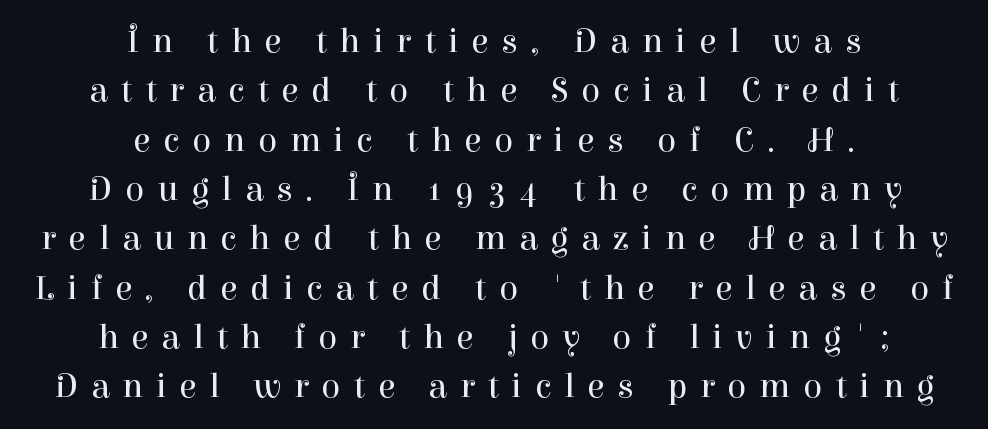
The image shows 35 px regular-weight serif type, upright; set centered, normal line spacing (1.41x), unusually wide letter spacing (+0.37 em), not underlined; high stroke contrast and a medium x-height.
